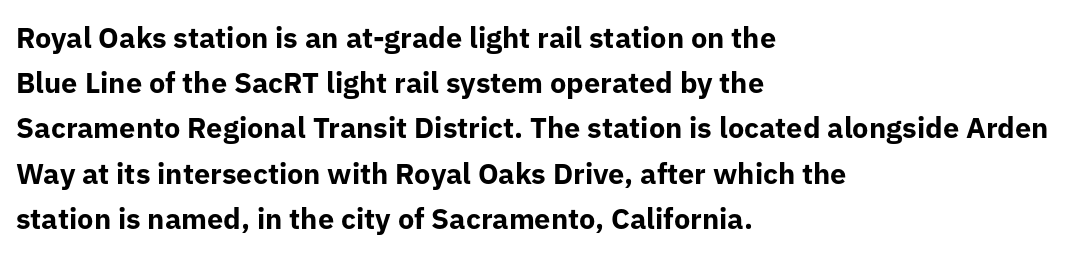
Q: Is the text bold? A: Yes.
Q: Is the text italic (slanted)? A: No, it is upright.
Q: Is the typeface a serif or a sans-serif typeface? A: Sans-serif.
Q: Is the text underlined? A: No.
Q: How is the paragraph aligned? A: Left-aligned.
Q: Is the spacing between letters normal or unusually wide? A: Normal.
Q: Is the spacing between lines tight, normal or loose? A: Normal.
Q: Width (condensed, normal, or wide)? A: Normal.
Q: Stroke contrast? A: Low.
Q: x-height? A: Medium.
Q: Monospaced? A: No.
